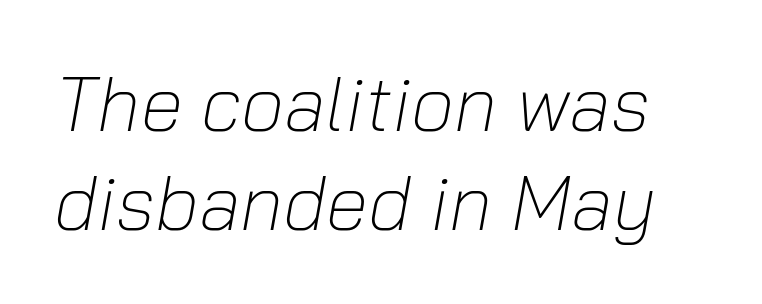
Note the varied advance widths — an 'i' is clearly narrower than an 'm'. Does the leading feel generous? No, just average. Nothing unusual about the tracking: characters are spaced as the font intends. Decoration check: the copy has no underline.
